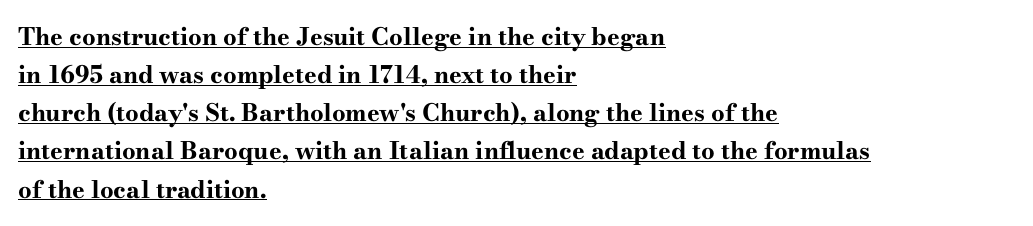
Q: Is the text bold? A: Yes.
Q: Is the text italic (slanted)? A: No, it is upright.
Q: Is the text underlined? A: Yes.
Q: How is the paragraph aligned? A: Left-aligned.
Q: Is the spacing between letters normal or unusually wide? A: Normal.
Q: Is the spacing between lines tight, normal or loose? A: Normal.
